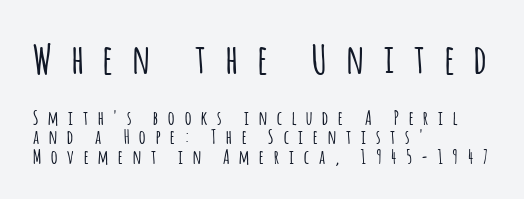
The image shows 41 px condensed sans-serif type, upright; set left-aligned, tight line spacing (0.96x), unusually wide letter spacing (+0.5 em), not underlined; the first (top) block is 2.05x larger; low stroke contrast and a large x-height.
